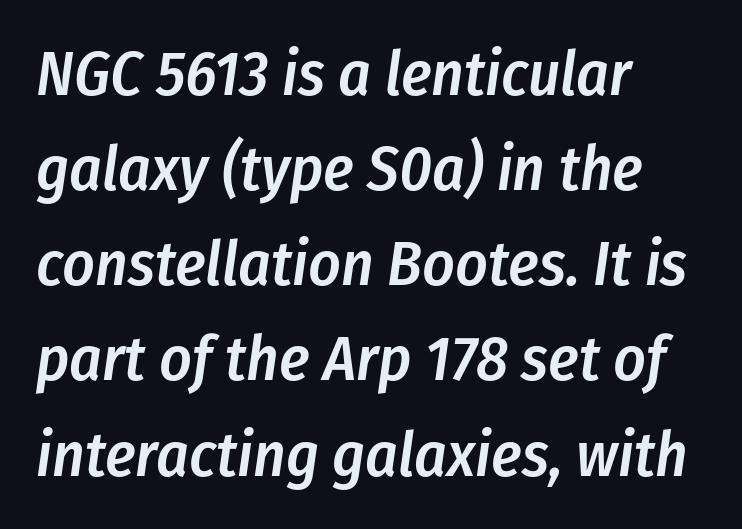
Q: Is the text bold? A: Semi-bold.
Q: Is the text italic (slanted)? A: Yes, it leans right by about 8 degrees.
Q: Is the text underlined? A: No.
Q: How is the paragraph aligned? A: Left-aligned.
Q: Is the spacing between letters normal or unusually wide? A: Normal.
Q: Is the spacing between lines tight, normal or loose? A: Normal.
Q: Width (condensed, normal, or wide)? A: Condensed.
Q: Stroke contrast? A: Low.
Q: x-height? A: Medium.
Q: Monospaced? A: No.
